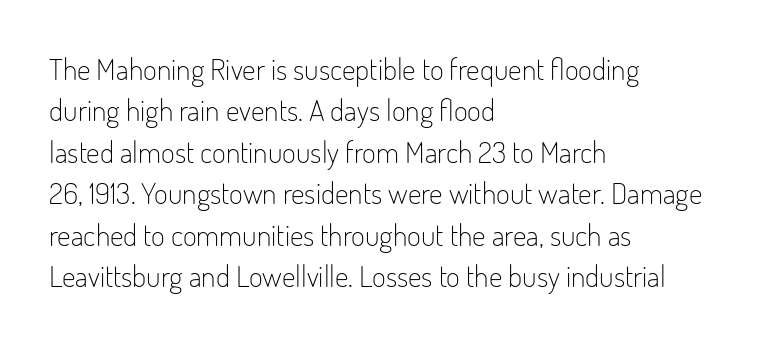
What stands out about the letter spacing? Nothing — it is the standard amount. Bold? No — there's no thickening of the strokes. If you measured baseline to baseline, you'd find a middling distance. Rule under the text: the space is simply empty. Typeset ragged right — the left edge is the straight one. These lines are rendered in a variable-pitch font.
